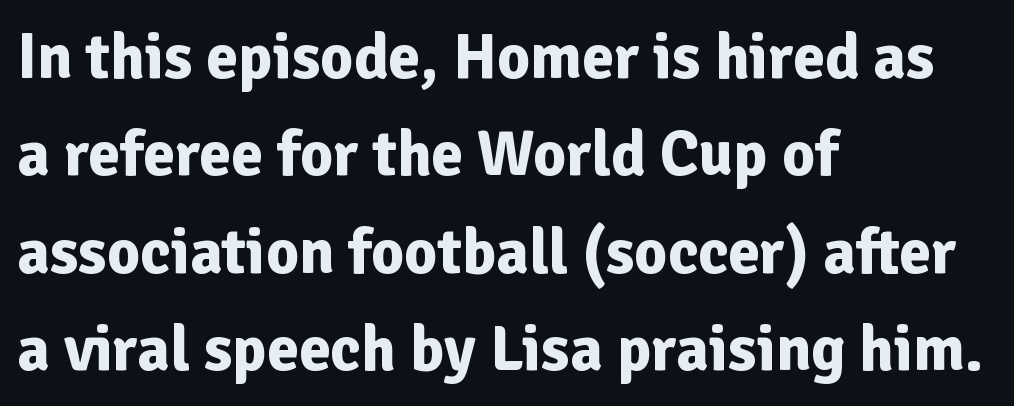
{"serif": "no", "italic": "no", "bold": "yes", "weight": "bold", "width": "normal", "stroke_contrast": "low", "x_height": "medium", "monospaced": "no", "underline": "no", "align": "left", "line_spacing": "normal", "line_spacing_ratio": 1.52, "letter_spacing": "normal", "letter_spacing_em": 0.0, "glyph_px": 64}
